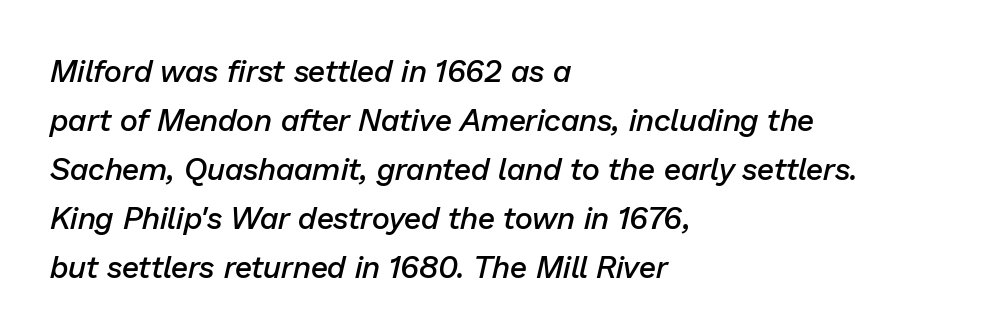
{"italic": "yes", "lean": "right", "slant_degrees": 13, "bold": "semi", "weight": "semibold", "width": "normal", "stroke_contrast": "low", "x_height": "medium", "monospaced": "no", "underline": "no", "align": "left", "line_spacing": "normal", "line_spacing_ratio": 1.58, "letter_spacing": "normal", "letter_spacing_em": 0.0, "glyph_px": 31}
